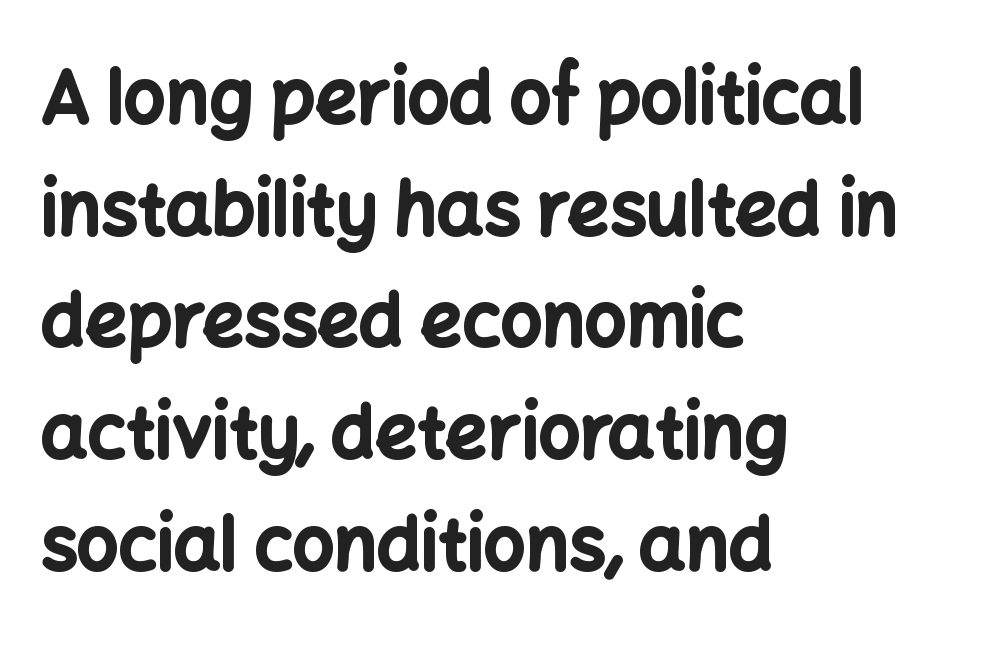
The image shows 73 px bold sans-serif type, upright; set left-aligned, normal line spacing (1.53x), normal letter spacing, not underlined; low stroke contrast and a medium x-height.
